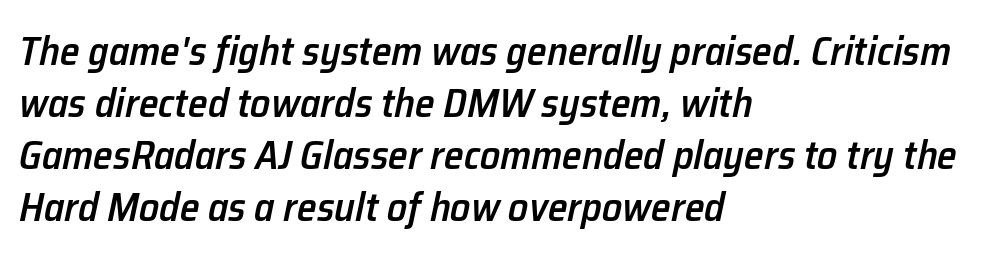
The image shows 40 px semibold type, italic (leaning right); set left-aligned, normal line spacing (1.3x), normal letter spacing, not underlined; low stroke contrast and a medium x-height.
